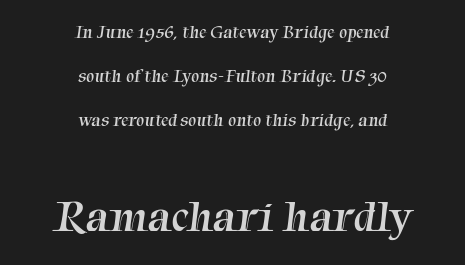
The image shows 45 px regular-weight serif type; set centered, loose line spacing (2.44x), normal letter spacing, not underlined; the second (bottom) block is 2.5x larger; medium stroke contrast and a medium x-height.
